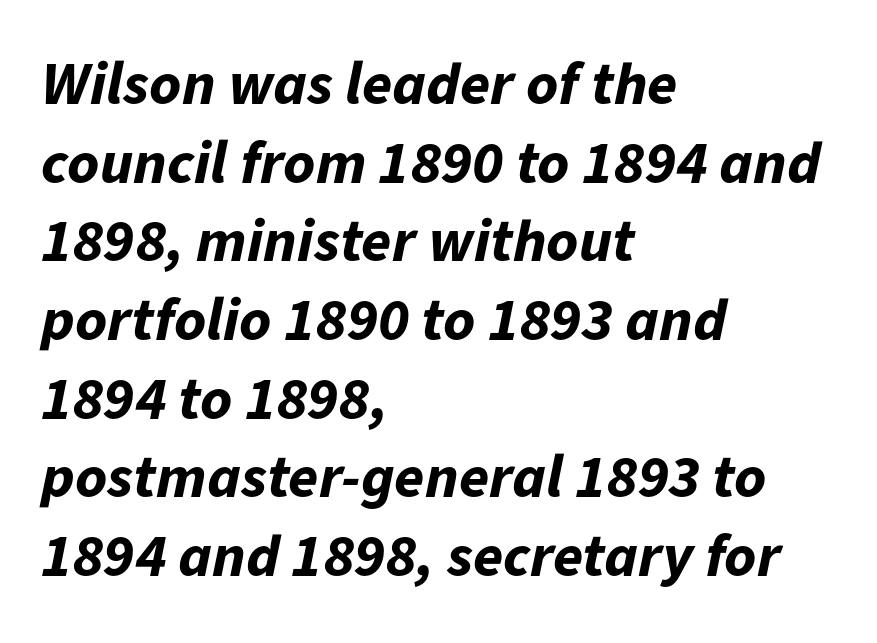
The specimen omits any rule beneath the text block's lines. Between one letter and the next there's only the usual sliver of space. Successive baselines arrive at the customary interval. How heavy is the stroke? Heavy — this is a bold. In CSS terms this would be text-align: left.
